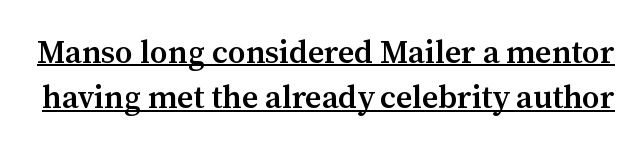
The type is set solid horizontally, with unmodified tracking. The letters stand upright; this is a roman face. This sample has the flowing, uneven cadence of proportional lettering. Successive baselines arrive at the customary interval. Emphasis is given by a line drawn under the lettering.
